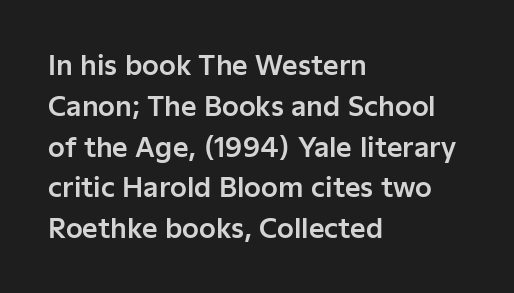
The typography opts for an upright posture over an oblique one. Descenders hang freely into open space. The rag falls on the right side of this text block. No extra tracking has been applied to these lines. Does the leading feel generous? No, just average.
